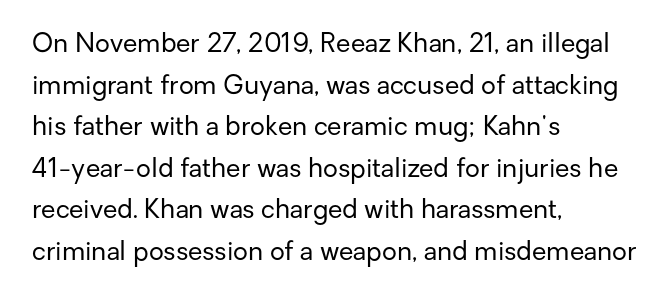
Q: Is the text bold? A: No.
Q: Is the text italic (slanted)? A: No, it is upright.
Q: Is the text underlined? A: No.
Q: How is the paragraph aligned? A: Left-aligned.
Q: Is the spacing between letters normal or unusually wide? A: Normal.
Q: Is the spacing between lines tight, normal or loose? A: Normal.
